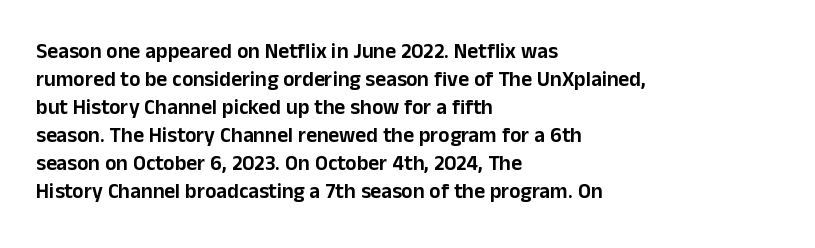
If you measured baseline to baseline, you'd find a middling distance. Descenders are the only things crossing below the line. The lines in this sample share a left origin and differ only in where they stop. Letter spacing: default. Quick note: not italic, upright.
